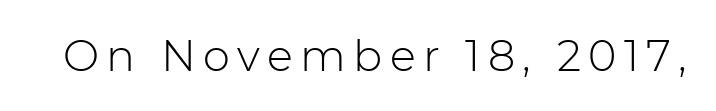
Q: Is the text bold? A: No.
Q: Is the text italic (slanted)? A: No, it is upright.
Q: Is the typeface a serif or a sans-serif typeface? A: Sans-serif.
Q: Is the text underlined? A: No.
Q: Width (condensed, normal, or wide)? A: Normal.
Q: Stroke contrast? A: Low.
Q: x-height? A: Medium.
Q: Monospaced? A: No.
